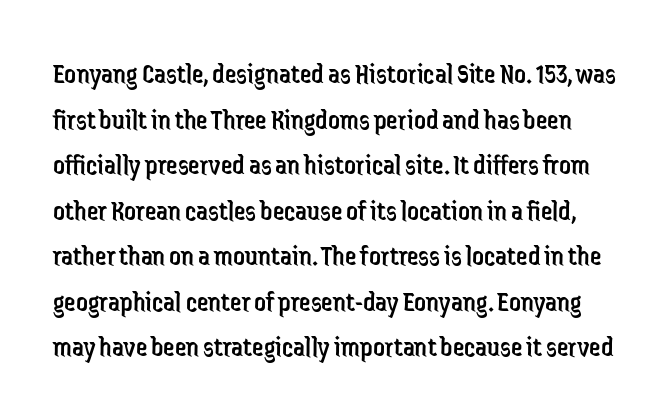
The baseline area is clear. This is the regular roman posture of the typeface. Do the characters align in a grid? No, the font is proportional. Does extra space separate the letters? No, they use regular spacing.
